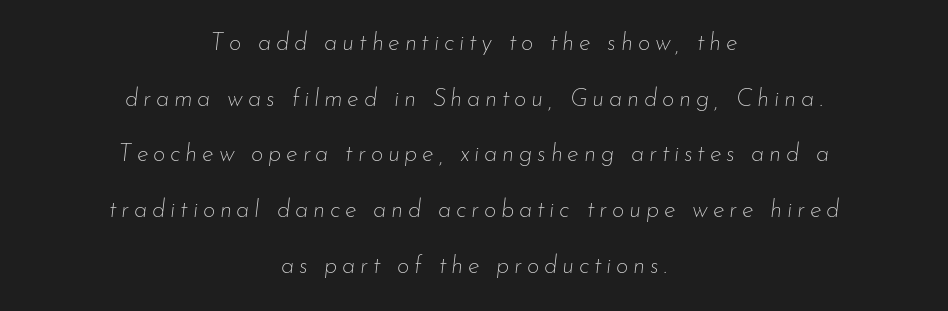
The image shows 24 px text type, italic (leaning right); set centered, loose line spacing (2.32x), unusually wide letter spacing (+0.2 em), not underlined.
